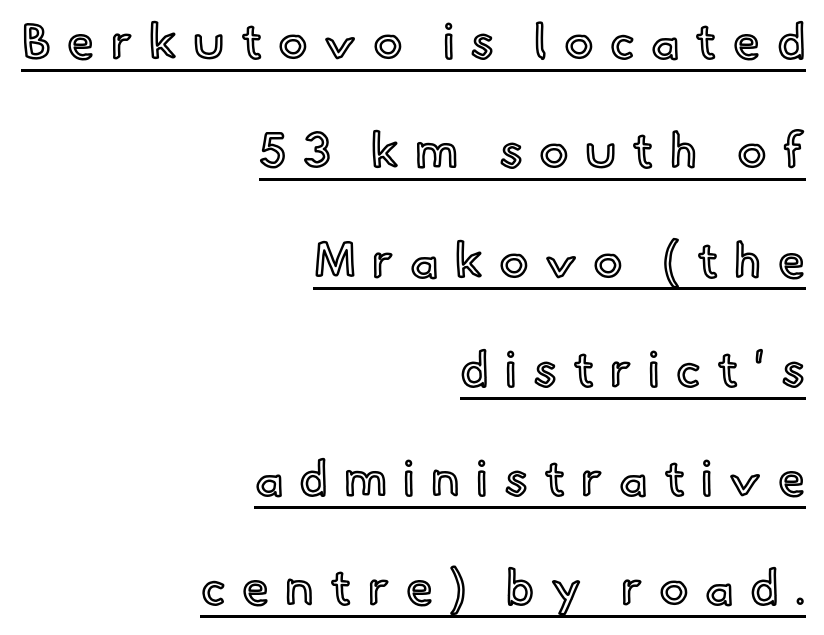
The image shows 49 px text type, upright; set right-aligned, loose line spacing (2.23x), unusually wide letter spacing (+0.33 em), underlined; a small x-height.
